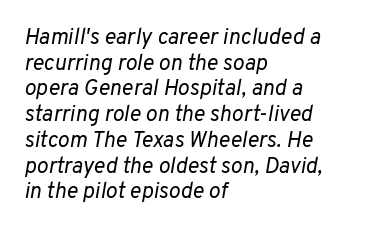
The image shows 22 px text type, italic (leaning right); set left-aligned, line spacing 1.17x, normal letter spacing, not underlined.
